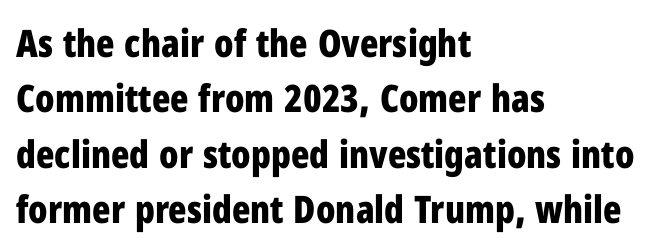
The glyphs in this specimen are sans serif. Notice how descenders clear the ascenders below comfortably — that's standard leading. Observe the ordinary spacing: letters are neighbours, not strangers. Casual observation: everything's shoved over to the left. Words float on clear page, feet unadorned.
